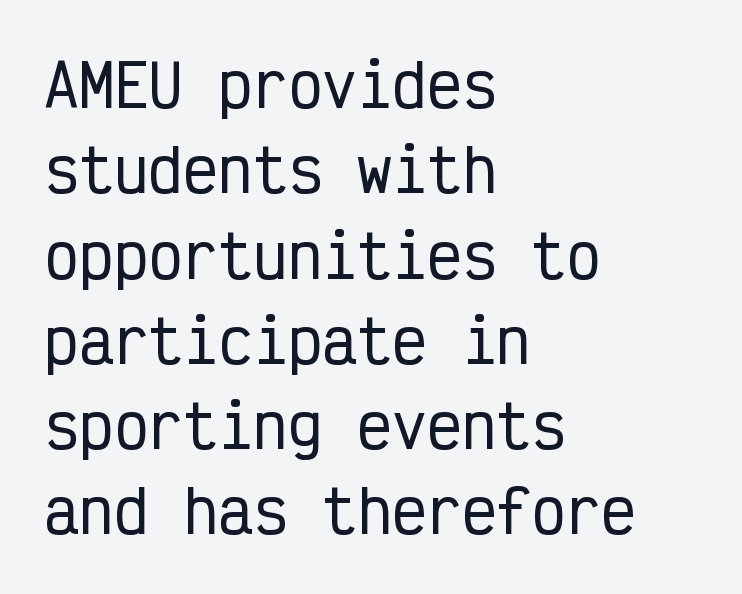
Q: Is the text italic (slanted)? A: No, it is upright.
Q: Is the typeface a serif or a sans-serif typeface? A: Sans-serif.
Q: Is the text underlined? A: No.
Q: How is the paragraph aligned? A: Left-aligned.
Q: Is the spacing between letters normal or unusually wide? A: Normal.
Q: Is the spacing between lines tight, normal or loose? A: Normal.
Q: Width (condensed, normal, or wide)? A: Condensed.
Q: Stroke contrast? A: Low.
Q: x-height? A: Medium.
Q: Monospaced? A: Yes.
